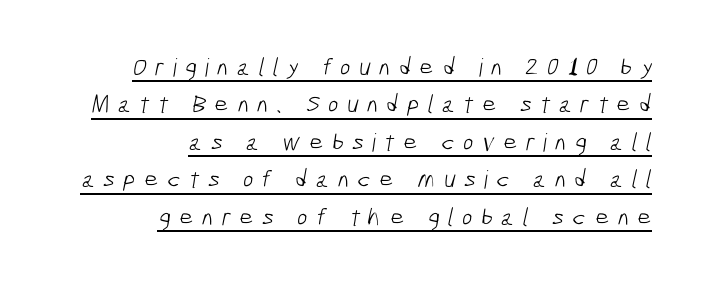
The image shows 25 px text type; set right-aligned, normal line spacing (1.5x), unusually wide letter spacing (+0.33 em), underlined.
